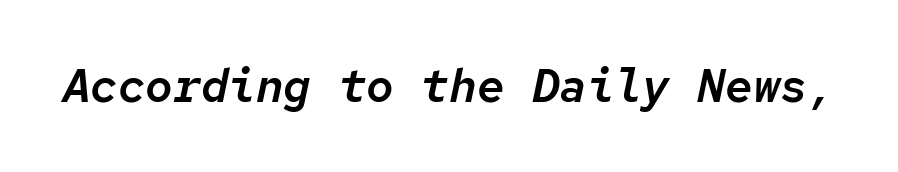
Q: Is the text italic (slanted)? A: Yes, it leans right by about 12 degrees.
Q: Is the text underlined? A: No.
Q: Is the spacing between letters normal or unusually wide? A: Normal.
Q: Width (condensed, normal, or wide)? A: Normal.
Q: Stroke contrast? A: Low.
Q: x-height? A: Medium.
Q: Monospaced? A: Yes.
